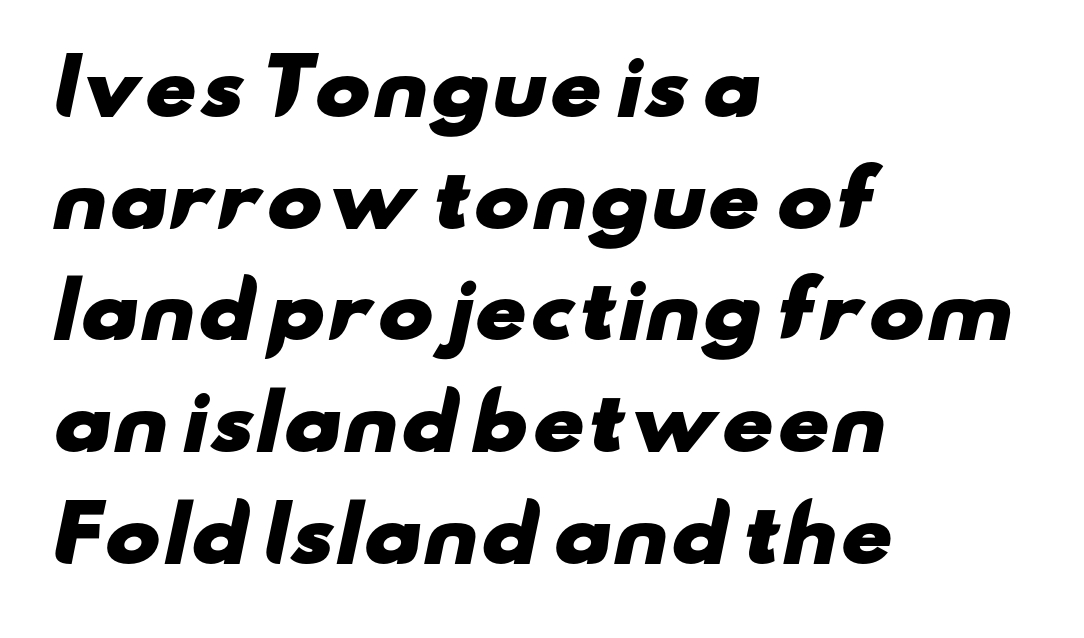
One-word summary of the alignment: left. Is this a fixed-width face? No — the glyphs have proportional, varying widths. Nobody drew a line under any word here. The space between consecutive lines is moderate. There is no visible air inserted between adjacent glyphs. These lines carry a lot of weight — the face is fully bold.
